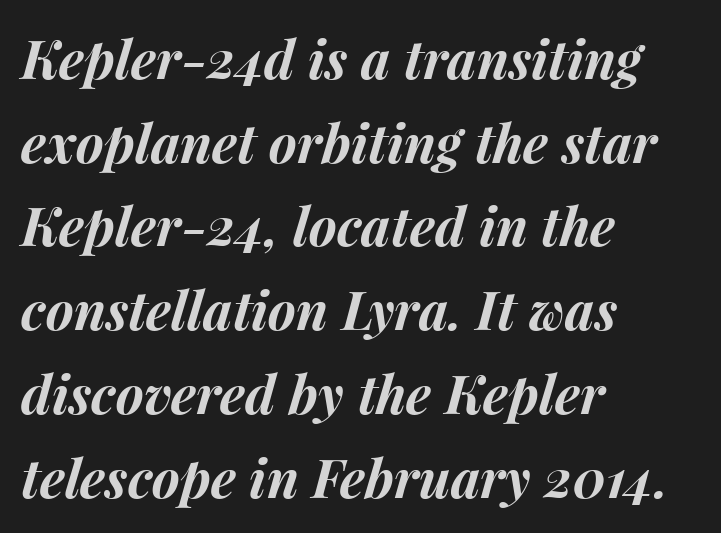
The image shows 53 px bold type, italic (leaning right); set left-aligned, normal line spacing (1.58x), normal letter spacing, not underlined; medium stroke contrast and a medium x-height.
